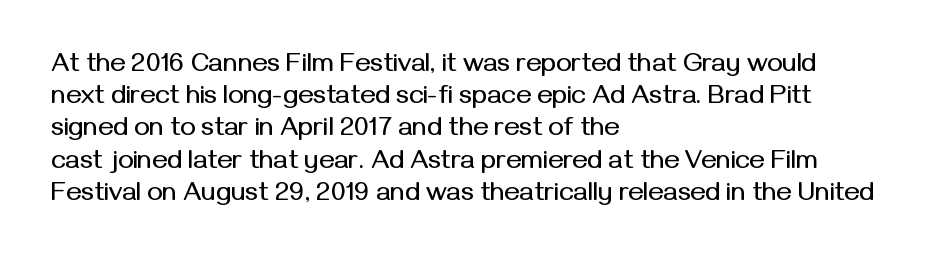
You could call the tracking neutral — neither tight nor loose. Posture: upright roman. Which margin do the lines hug? The left one — the right edge is uneven. Decoration check: the copy has no underline.
